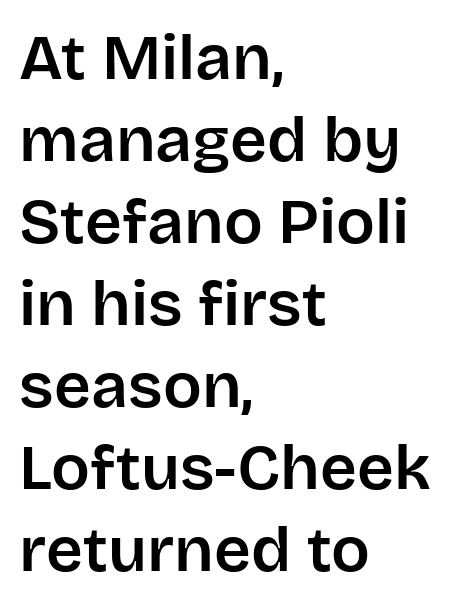
{"serif": "no", "italic": "no", "width": "normal", "stroke_contrast": "low", "x_height": "large", "monospaced": "no", "underline": "no", "align": "left", "line_spacing": "normal", "line_spacing_ratio": 1.28, "letter_spacing": "normal", "letter_spacing_em": 0.0, "glyph_px": 64}
